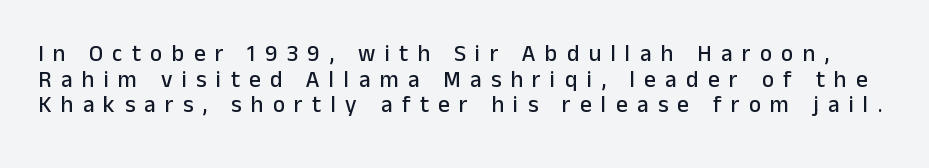
Q: Is the text italic (slanted)? A: No, it is upright.
Q: Is the text underlined? A: No.
Q: Is the spacing between letters normal or unusually wide? A: Unusually wide.
Q: Is the spacing between lines tight, normal or loose? A: Tight.
